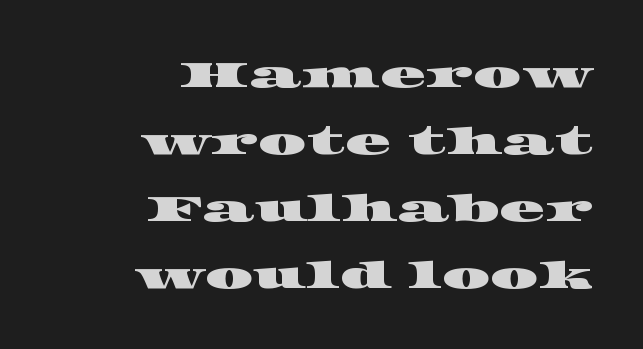
Typographically, this falls in the serif category. This sample has the flowing, uneven cadence of proportional lettering. The passage shown is not underscored anywhere. Caption: multi-line text, flush right, ragged left. There is no visible air inserted between adjacent glyphs.
